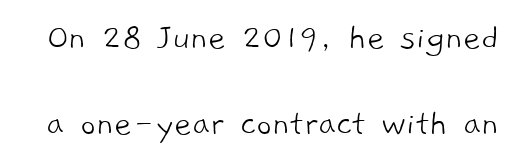
The image shows 38 px light sans-serif type; set loose line spacing (2.26x), normal letter spacing, not underlined; low stroke contrast and a medium x-height.
